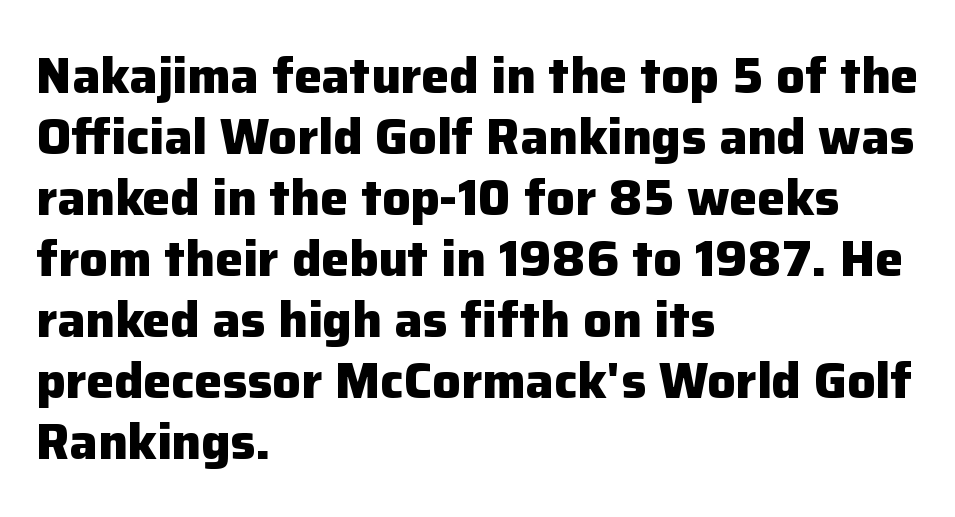
Proportional: the letters do not fall into vertical columns. Inter-character spacing is left at the font's built-in metrics. Does the weight exceed regular? Yes, all the way to bold. Each row of text sits above clean, open space. Classification — sans serif. No italicization has been applied; the sample stays upright.
